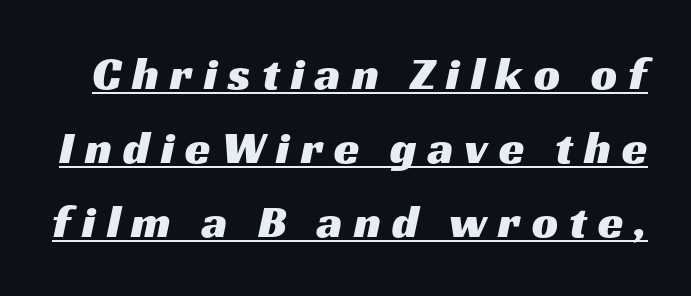
Q: Is the typeface a serif or a sans-serif typeface? A: Sans-serif.
Q: Is the text underlined? A: Yes.
Q: Is the spacing between letters normal or unusually wide? A: Unusually wide.
Q: Is the spacing between lines tight, normal or loose? A: Normal.
Q: Width (condensed, normal, or wide)? A: Wide.
Q: Stroke contrast? A: Medium.
Q: x-height? A: Medium.
Q: Monospaced? A: No.
